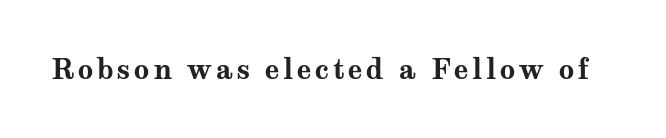
{"italic": "no", "bold": "yes", "underline": "no", "glyph_px": 27}
